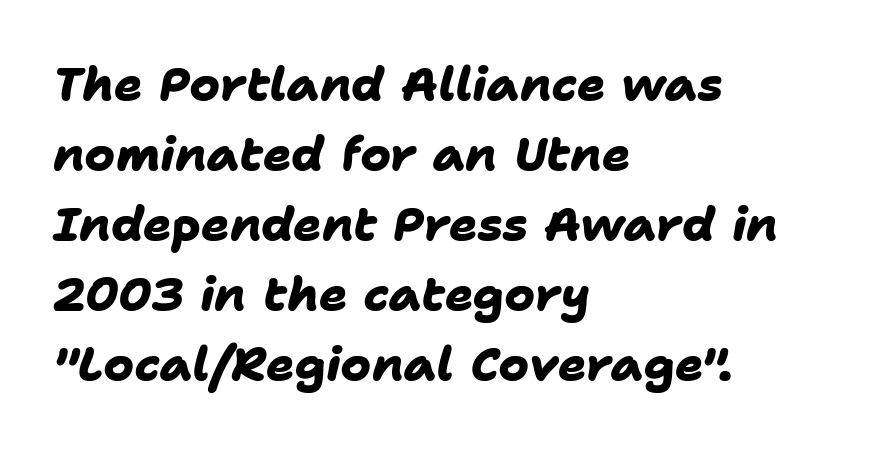
{"serif": "no", "bold": "yes", "weight": "heavy", "width": "normal", "stroke_contrast": "low", "x_height": "medium", "monospaced": "no", "underline": "no", "align": "left", "line_spacing": "normal", "line_spacing_ratio": 1.49, "letter_spacing": "normal", "letter_spacing_em": 0.0, "glyph_px": 47}
